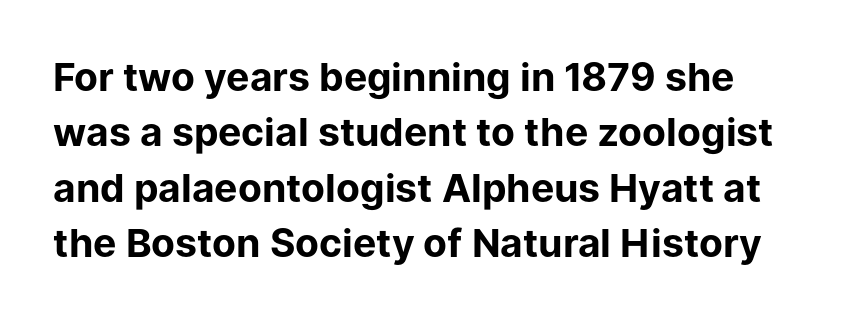
Is the type bold? Yes — the strokes are clearly thick and heavy. The rendering uses a moderate line-height, typical for paragraphs. The axis of the letterforms is exactly vertical. The area under the type is left untouched. A classic flush-left, rag-right setting is used for this passage.
